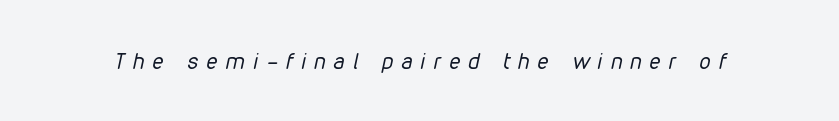
{"italic": "yes", "lean": "right", "slant_degrees": 12, "bold": "no", "underline": "no", "letter_spacing": "wide", "letter_spacing_em": 0.38, "glyph_px": 22}
